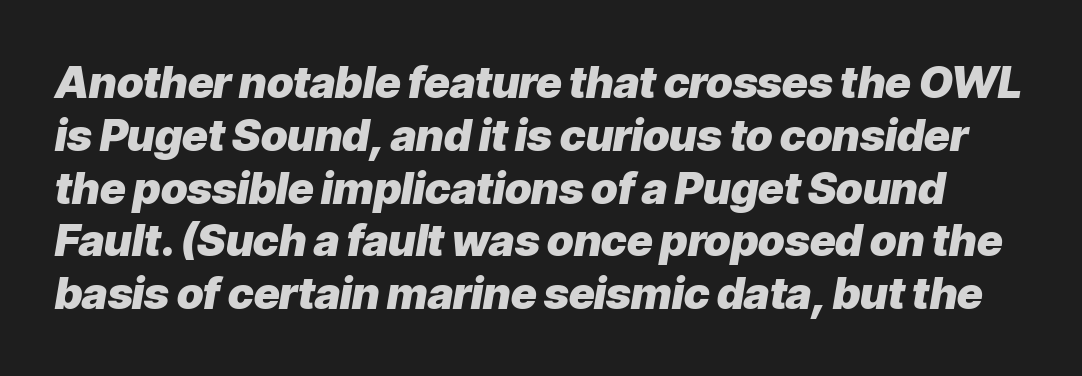
Q: Is the text bold? A: Yes.
Q: Is the text italic (slanted)? A: Yes, it leans right by about 9 degrees.
Q: Is the text underlined? A: No.
Q: Is the spacing between letters normal or unusually wide? A: Normal.
Q: Width (condensed, normal, or wide)? A: Normal.
Q: Stroke contrast? A: Low.
Q: x-height? A: Medium.
Q: Monospaced? A: No.
